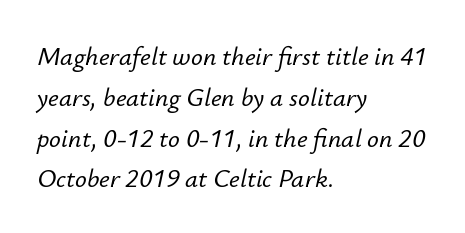
{"italic": "yes", "lean": "right", "slant_degrees": 12, "underline": "no", "align": "left", "line_spacing": "normal", "line_spacing_ratio": 1.57, "letter_spacing": "normal", "letter_spacing_em": 0.0, "glyph_px": 26}
